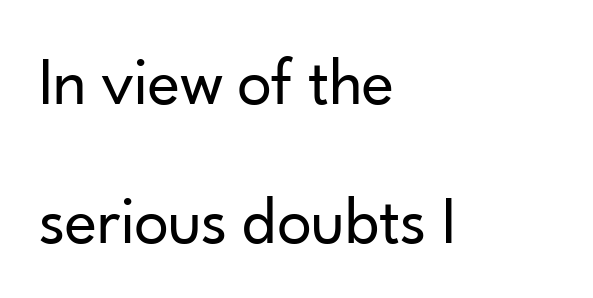
The image shows 69 px regular-weight sans-serif type, upright; set left-aligned, loose line spacing (2.01x), normal letter spacing, not underlined; low stroke contrast and a small x-height.
